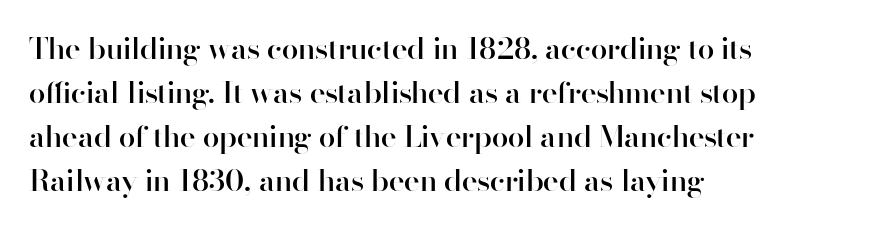
Q: Is the text bold? A: Semi-bold.
Q: Is the text italic (slanted)? A: No, it is upright.
Q: Is the typeface a serif or a sans-serif typeface? A: Sans-serif.
Q: Is the text underlined? A: No.
Q: How is the paragraph aligned? A: Left-aligned.
Q: Is the spacing between letters normal or unusually wide? A: Normal.
Q: Is the spacing between lines tight, normal or loose? A: Normal.
Q: Width (condensed, normal, or wide)? A: Normal.
Q: Stroke contrast? A: High.
Q: x-height? A: Small.
Q: Monospaced? A: No.
